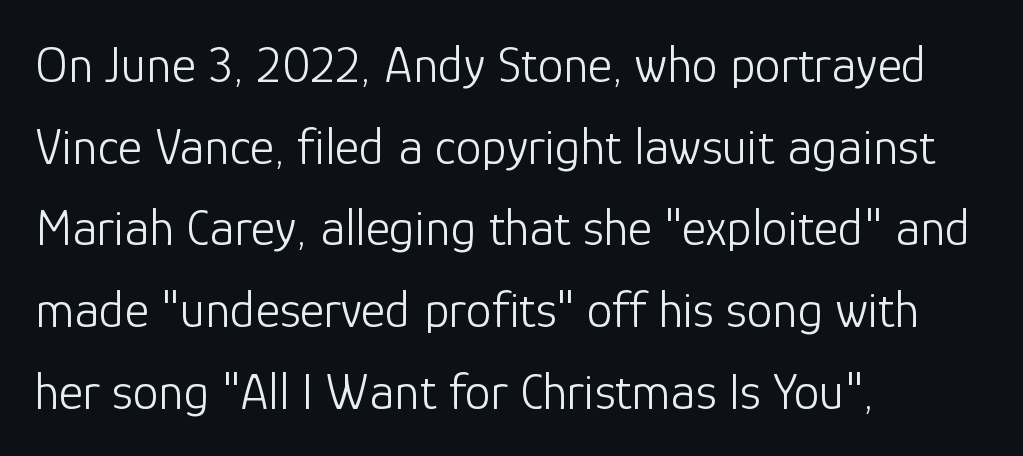
Q: Is the text bold? A: No.
Q: Is the text italic (slanted)? A: No, it is upright.
Q: Is the typeface a serif or a sans-serif typeface? A: Sans-serif.
Q: Is the text underlined? A: No.
Q: How is the paragraph aligned? A: Left-aligned.
Q: Is the spacing between letters normal or unusually wide? A: Normal.
Q: Is the spacing between lines tight, normal or loose? A: Normal.
Q: Width (condensed, normal, or wide)? A: Normal.
Q: Stroke contrast? A: Low.
Q: x-height? A: Medium.
Q: Monospaced? A: No.
